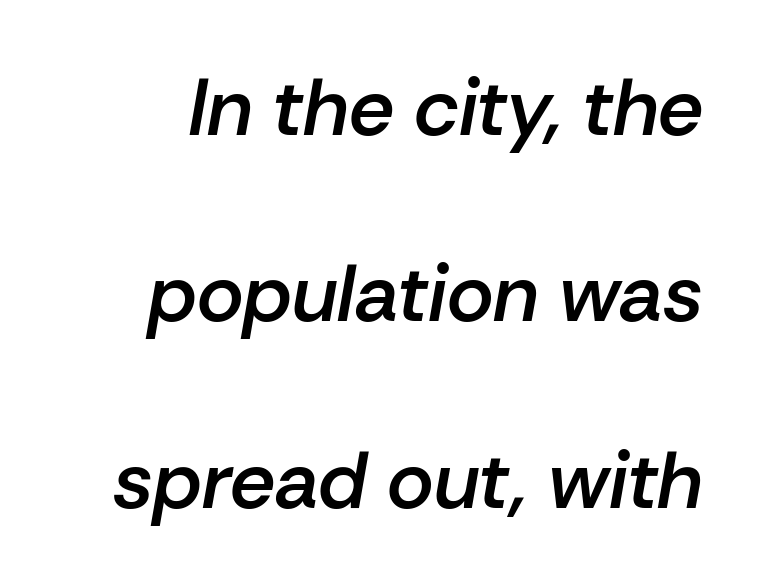
Descender tails drop into unmarked territory. The rendering applies a slant to the glyphs. What stands out about the letter spacing? Nothing — it is the standard amount. Looks like regular typesetting: each glyph gets only the width it needs. The strokes are fattened partway — semibold, not bold. How would I describe the line gaps? Wide and relaxed.
